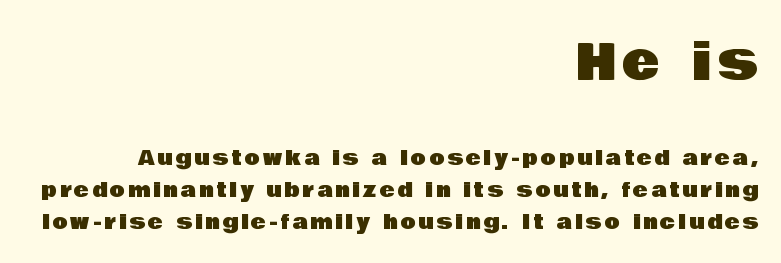
The image shows 50 px sans-serif type, upright; set right-aligned, normal line spacing (1.59x), not underlined; the first (top) block is 2.5x larger; low stroke contrast and a large x-height.
